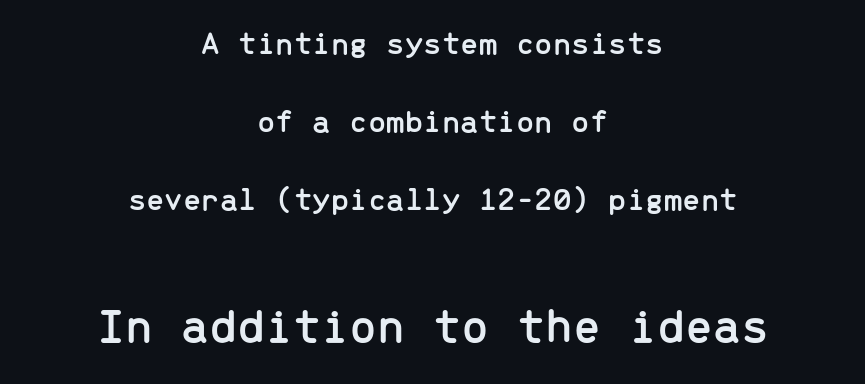
{"serif": "no", "italic": "no", "width": "normal", "stroke_contrast": "low", "x_height": "medium", "monospaced": "yes", "underline": "no", "align": "center", "line_spacing": "loose", "line_spacing_ratio": 2.37, "letter_spacing": "normal", "letter_spacing_em": 0.0, "larger_block": "second", "size_ratio": 1.52, "glyph_px": 50}
